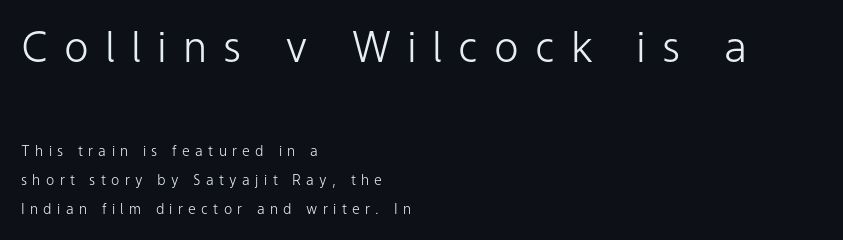
The passage shown is not bold in any degree. Larger block? The one above; the one below is distinctly smaller. A typesetter would call this leading open, well beyond the default. Just letters on the line, the space beneath them empty.
